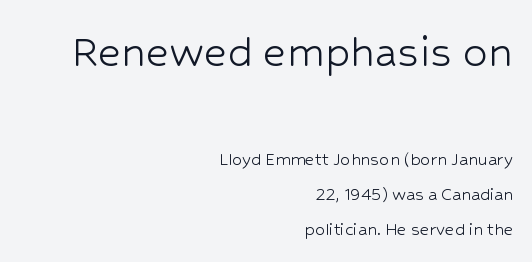
{"serif": "no", "italic": "no", "bold": "no", "weight": "light", "width": "normal", "stroke_contrast": "low", "x_height": "medium", "monospaced": "no", "underline": "no", "align": "right", "line_spacing_ratio": 1.74, "letter_spacing": "normal", "letter_spacing_em": 0.0, "larger_block": "first", "size_ratio": 2.5, "glyph_px": 50}
